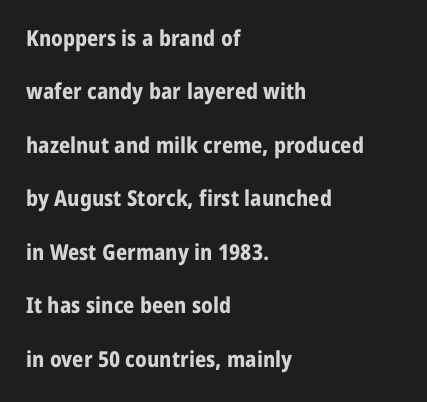
Q: Is the text bold? A: Yes.
Q: Is the text italic (slanted)? A: No, it is upright.
Q: Is the text underlined? A: No.
Q: How is the paragraph aligned? A: Left-aligned.
Q: Is the spacing between letters normal or unusually wide? A: Normal.
Q: Is the spacing between lines tight, normal or loose? A: Loose.
